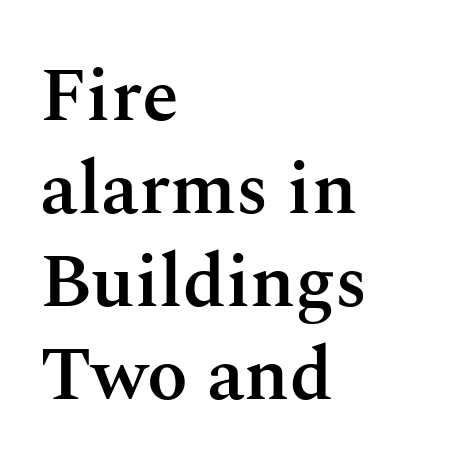
The image shows 75 px semibold serif type, upright; set left-aligned, line spacing 1.24x, normal letter spacing, not underlined; medium stroke contrast and a medium x-height.
